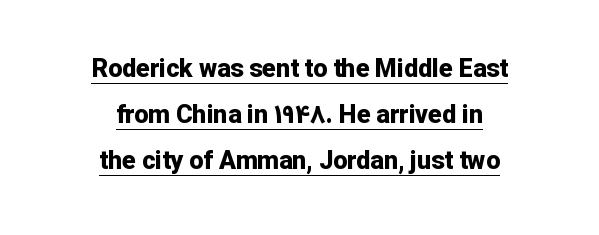
{"italic": "no", "bold": "yes", "underline": "yes", "align": "center", "line_spacing_ratio": 1.85, "letter_spacing": "normal", "letter_spacing_em": 0.0, "glyph_px": 25}
